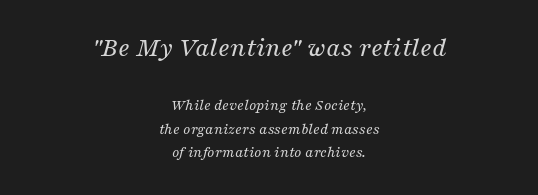
{"serif": "yes", "italic": "yes", "lean": "right", "slant_degrees": 16, "bold": "no", "weight": "regular", "width": "normal", "stroke_contrast": "medium", "x_height": "medium", "monospaced": "no", "underline": "no", "align": "center", "line_spacing": "normal", "line_spacing_ratio": 1.48, "letter_spacing": "normal", "letter_spacing_em": 0.0, "larger_block": "first", "size_ratio": 1.75, "glyph_px": 28}
